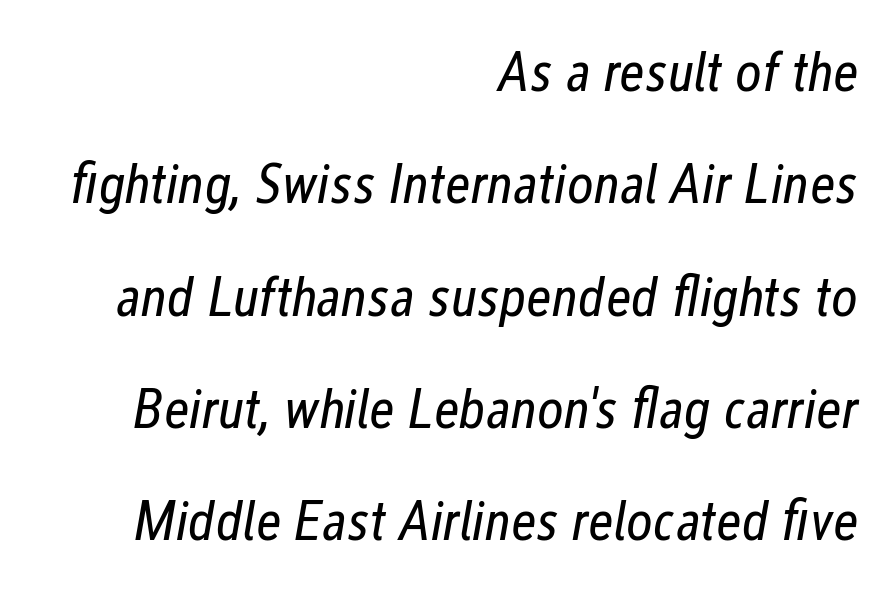
Tracking here is standard; glyphs follow each other at the usual distance. This rendering features lettering with no underline. Stems here are at most as thick as an everyday book face. The rendering uses natural spacing where letterforms have individual widths. Compared with ordinary roman type, these characters are visibly tilted. The vertical gap from one line to the next is large.
